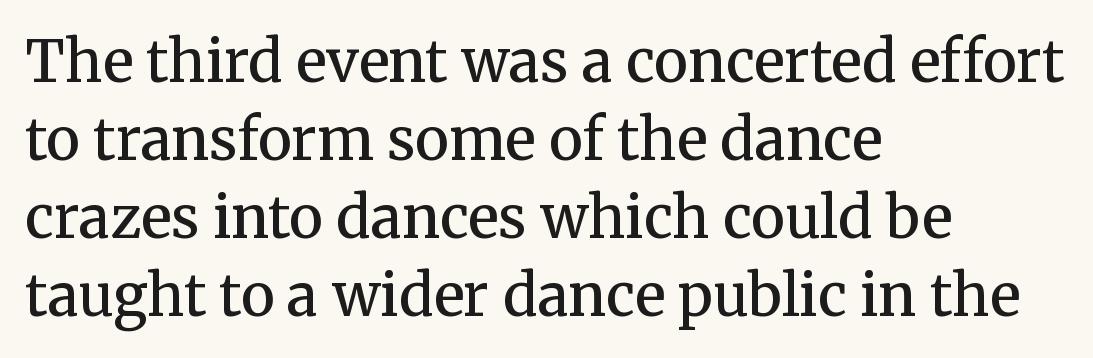
Q: Is the text bold? A: Semi-bold.
Q: Is the text italic (slanted)? A: No, it is upright.
Q: Is the typeface a serif or a sans-serif typeface? A: Serif.
Q: Is the text underlined? A: No.
Q: How is the paragraph aligned? A: Left-aligned.
Q: Is the spacing between letters normal or unusually wide? A: Normal.
Q: Is the spacing between lines tight, normal or loose? A: Normal.
Q: Width (condensed, normal, or wide)? A: Normal.
Q: Stroke contrast? A: Medium.
Q: x-height? A: Medium.
Q: Monospaced? A: No.
